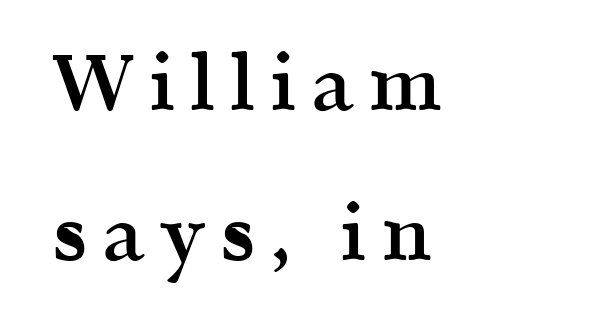
Q: Is the text bold? A: Semi-bold.
Q: Is the text italic (slanted)? A: No, it is upright.
Q: Is the typeface a serif or a sans-serif typeface? A: Serif.
Q: Is the text underlined? A: No.
Q: How is the paragraph aligned? A: Left-aligned.
Q: Is the spacing between lines tight, normal or loose? A: Loose.
Q: Width (condensed, normal, or wide)? A: Normal.
Q: x-height? A: Medium.
Q: Monospaced? A: No.
